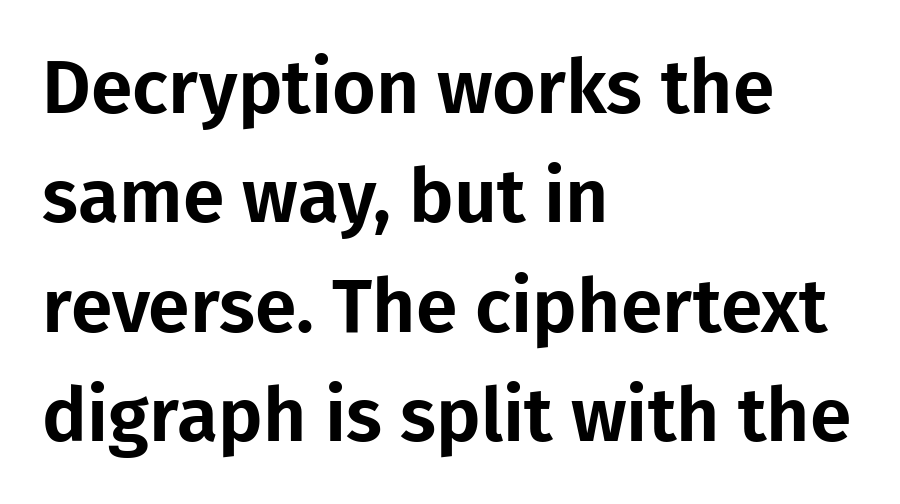
Q: Is the text italic (slanted)? A: No, it is upright.
Q: Is the typeface a serif or a sans-serif typeface? A: Sans-serif.
Q: Is the text underlined? A: No.
Q: How is the paragraph aligned? A: Left-aligned.
Q: Is the spacing between letters normal or unusually wide? A: Normal.
Q: Is the spacing between lines tight, normal or loose? A: Normal.
Q: Width (condensed, normal, or wide)? A: Normal.
Q: Stroke contrast? A: Low.
Q: x-height? A: Medium.
Q: Monospaced? A: No.
